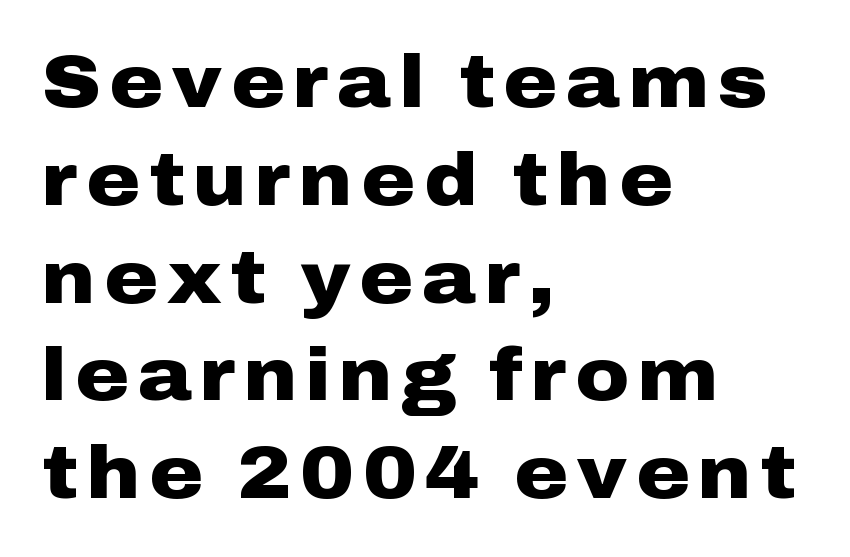
The image shows 73 px heavy, wide sans-serif type, upright; set left-aligned, normal line spacing (1.34x), not underlined; low stroke contrast and a medium x-height.
